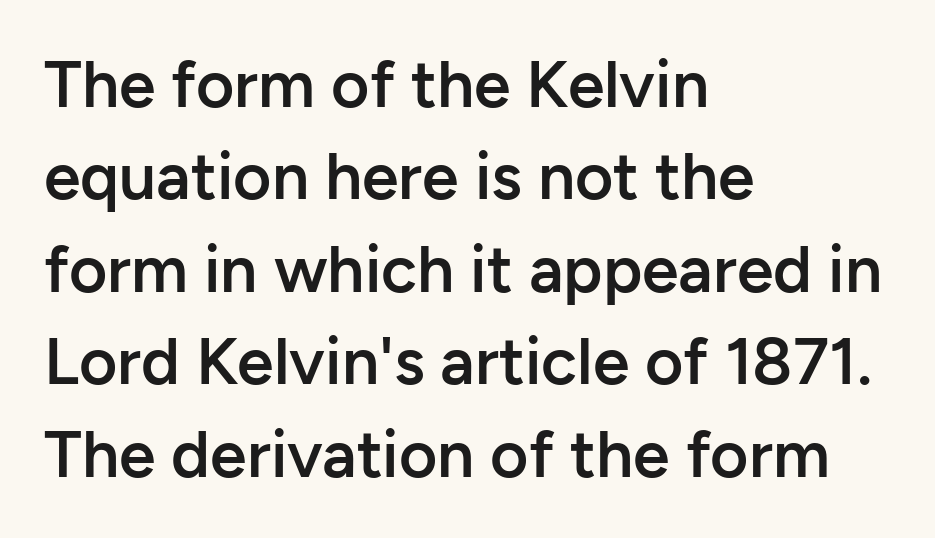
{"serif": "no", "italic": "no", "bold": "semi", "weight": "semibold", "width": "normal", "stroke_contrast": "low", "x_height": "medium", "monospaced": "no", "underline": "no", "align": "left", "line_spacing": "normal", "line_spacing_ratio": 1.4, "letter_spacing": "normal", "letter_spacing_em": 0.0, "glyph_px": 66}
